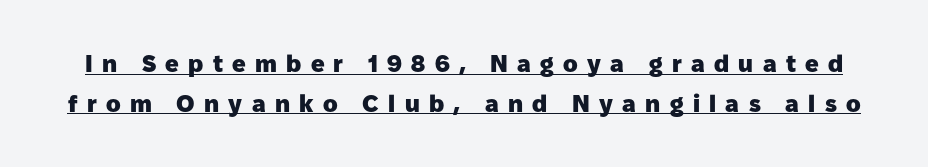
The image shows 24 px bold type, upright; set normal line spacing (1.66x), unusually wide letter spacing (+0.39 em), underlined.
